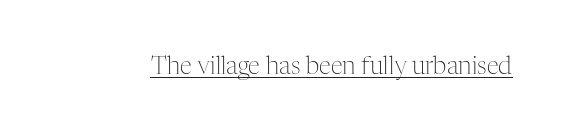
{"italic": "no", "bold": "no", "underline": "yes", "letter_spacing": "normal", "letter_spacing_em": 0.0, "glyph_px": 24}
